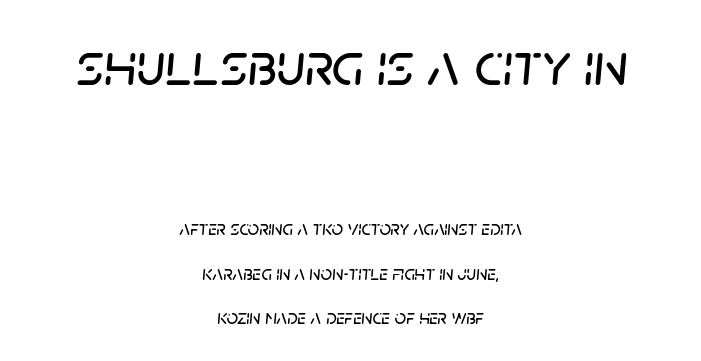
{"italic": "yes", "lean": "right", "slant_degrees": 5, "width": "normal", "stroke_contrast": "low", "x_height": "large", "monospaced": "no", "underline": "no", "align": "center", "line_spacing": "loose", "line_spacing_ratio": 2.22, "letter_spacing": "normal", "letter_spacing_em": 0.0, "larger_block": "first", "size_ratio": 3.05, "glyph_px": 61}
